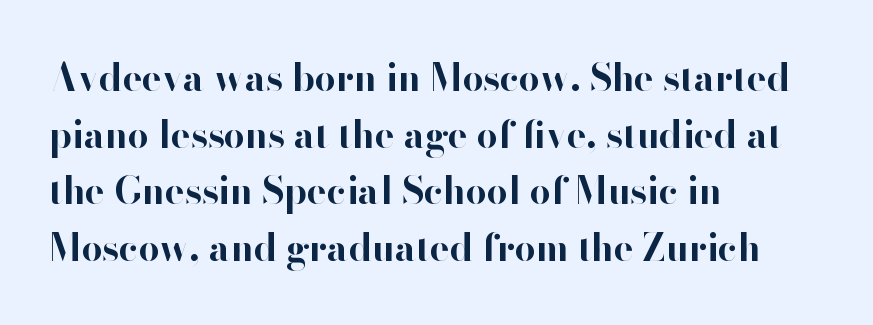
{"serif": "no", "italic": "no", "bold": "yes", "weight": "bold", "width": "normal", "stroke_contrast": "high", "x_height": "small", "monospaced": "no", "underline": "no", "align": "left", "line_spacing": "normal", "line_spacing_ratio": 1.53, "letter_spacing": "normal", "letter_spacing_em": 0.0, "glyph_px": 37}
